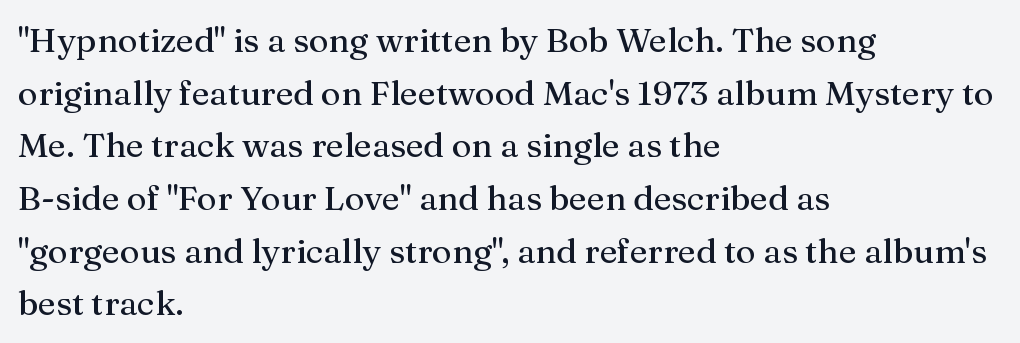
{"serif": "yes", "italic": "no", "width": "normal", "stroke_contrast": "medium", "x_height": "medium", "monospaced": "no", "underline": "no", "align": "left", "line_spacing": "normal", "line_spacing_ratio": 1.55, "letter_spacing": "normal", "letter_spacing_em": 0.0, "glyph_px": 34}
